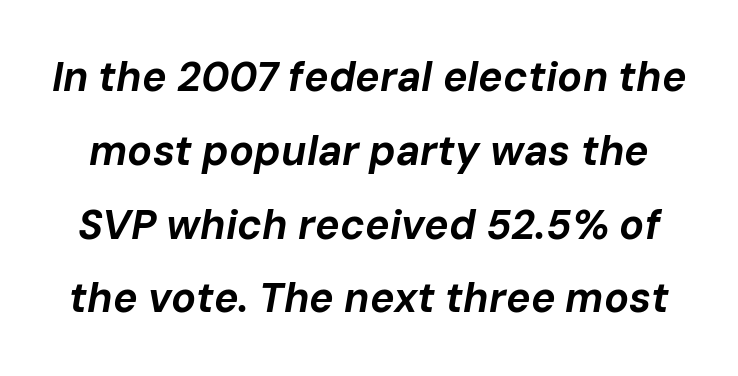
The image shows 41 px bold type, italic (leaning right); set line spacing 1.8x, normal letter spacing, not underlined; low stroke contrast and a medium x-height.
